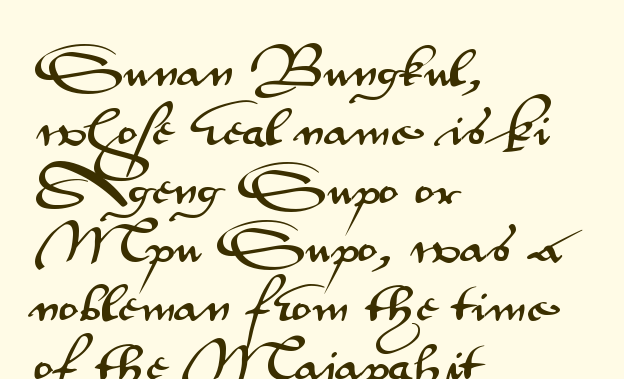
The image shows 42 px wide sans-serif type; set left-aligned, normal line spacing (1.4x), normal letter spacing, not underlined; medium stroke contrast and a small x-height.
